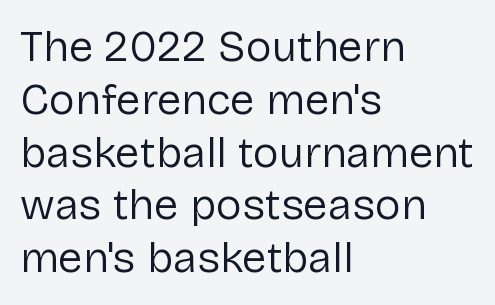
Rendered with straight, roman letterforms. Underline: absent. Note the varied advance widths — an 'i' is clearly narrower than an 'm'. If you drew a ruler down the left edge, every line would touch it. The typeface chosen for these lines omits serifs. The weight tops out at a normal text grade.
